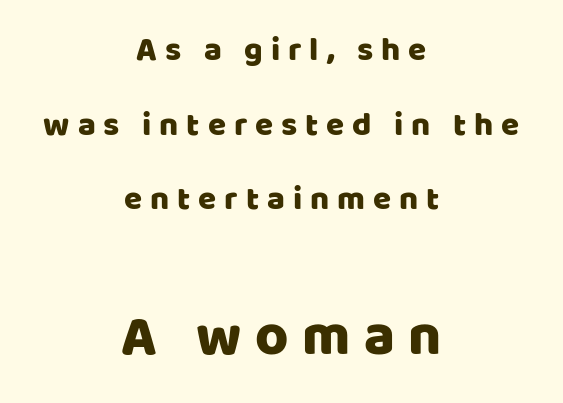
{"serif": "no", "italic": "no", "width": "normal", "stroke_contrast": "low", "x_height": "large", "monospaced": "no", "underline": "no", "align": "center", "line_spacing": "loose", "line_spacing_ratio": 2.26, "letter_spacing": "wide", "letter_spacing_em": 0.24, "larger_block": "second", "size_ratio": 1.73, "glyph_px": 57}
